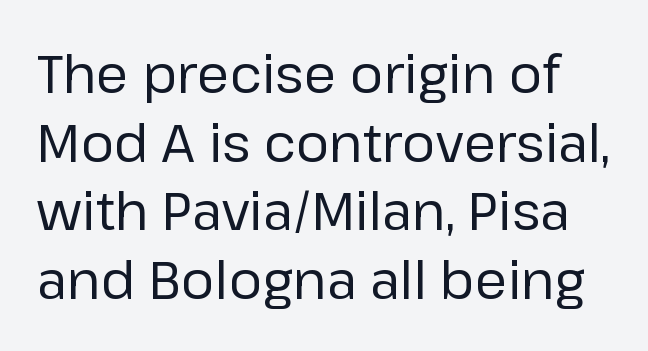
{"serif": "no", "italic": "no", "bold": "no", "weight": "regular", "width": "normal", "stroke_contrast": "low", "x_height": "medium", "monospaced": "no", "underline": "no", "line_spacing": "normal", "line_spacing_ratio": 1.32, "letter_spacing": "normal", "letter_spacing_em": 0.0, "glyph_px": 52}
